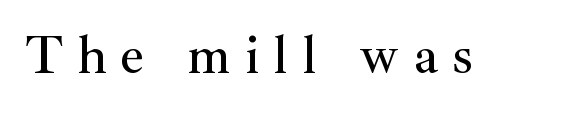
The image shows 54 px serif type, upright; set unusually wide letter spacing (+0.26 em), not underlined; medium stroke contrast and a small x-height.
